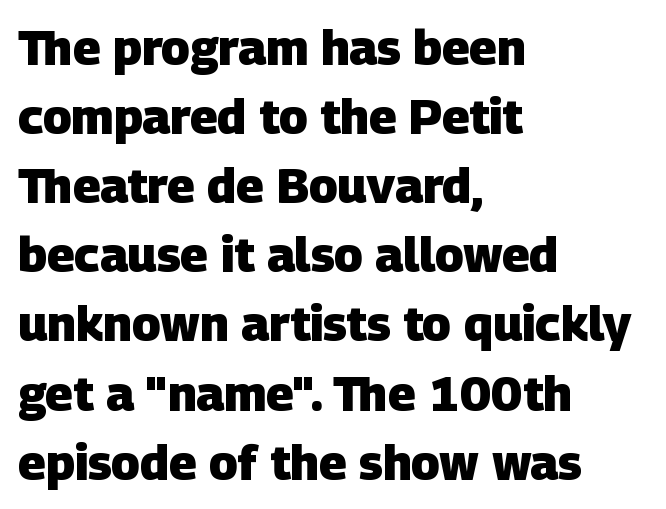
Compared with an ordinary text face, these strokes are far heavier — a full bold. Is there much room between lines? A standard amount, neither cramped nor airy. The face used here is proportionally spaced, like ordinary book or web type. What kind of face is this? One without serifs — a sans.
